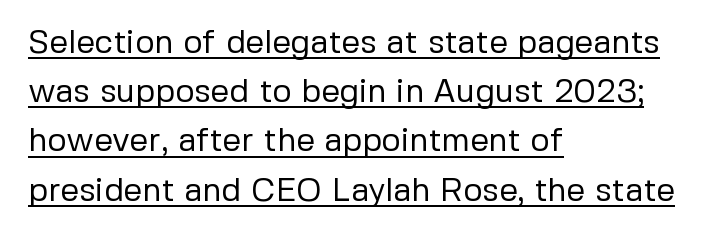
Every row of glyphs begins at an identical x-position on the left. The strokes are not fattened; the text isn't bold. Line spacing here is normal. The axis of the letterforms is exactly vertical. Are there feet on the stems? There aren't — it's a sans. Honestly, the letter spacing is just normal — you wouldn't notice it.
